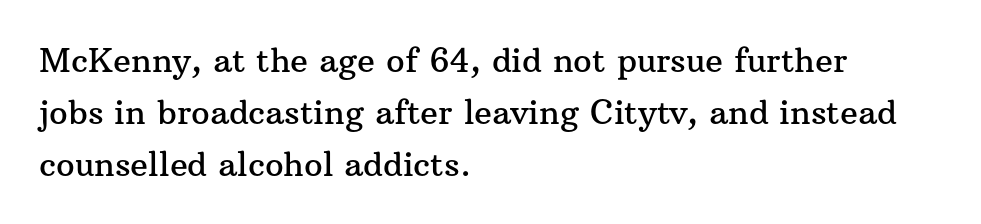
The lettering stays uniformly vertical, giving the passage a roman look. Successive baselines arrive at the customary interval. The compositor pushed each line to the left boundary. Rule under the text: the space is simply empty. Honestly, the letter spacing is just normal — you wouldn't notice it. The font family rendered here belongs to the serif group.
